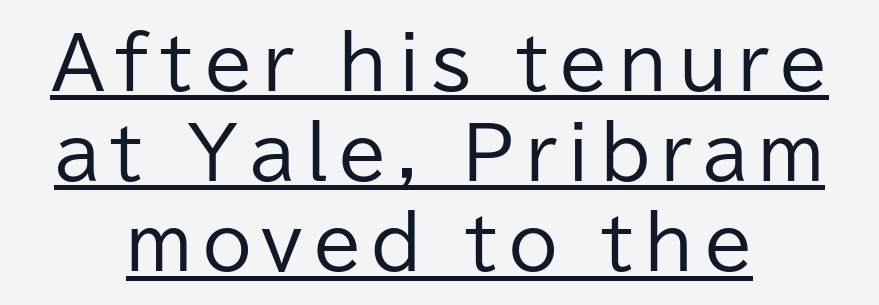
Q: Is the text bold? A: No.
Q: Is the text italic (slanted)? A: No, it is upright.
Q: Is the typeface a serif or a sans-serif typeface? A: Sans-serif.
Q: Is the text underlined? A: Yes.
Q: How is the paragraph aligned? A: Centered.
Q: Is the spacing between lines tight, normal or loose? A: Normal.
Q: Width (condensed, normal, or wide)? A: Normal.
Q: Stroke contrast? A: Low.
Q: x-height? A: Medium.
Q: Monospaced? A: No.
